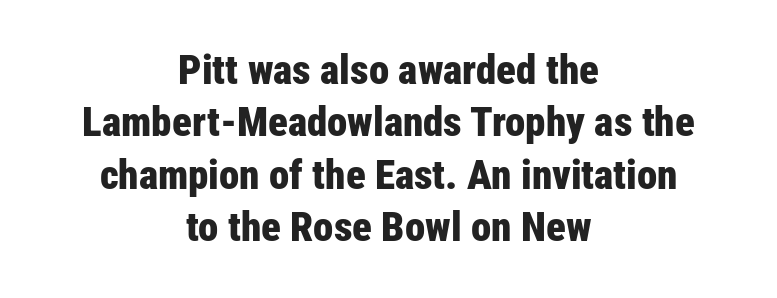
Q: Is the text bold? A: Yes.
Q: Is the text italic (slanted)? A: No, it is upright.
Q: Is the typeface a serif or a sans-serif typeface? A: Sans-serif.
Q: Is the text underlined? A: No.
Q: How is the paragraph aligned? A: Centered.
Q: Is the spacing between letters normal or unusually wide? A: Normal.
Q: Is the spacing between lines tight, normal or loose? A: Normal.
Q: Width (condensed, normal, or wide)? A: Condensed.
Q: Stroke contrast? A: Low.
Q: x-height? A: Medium.
Q: Monospaced? A: No.
